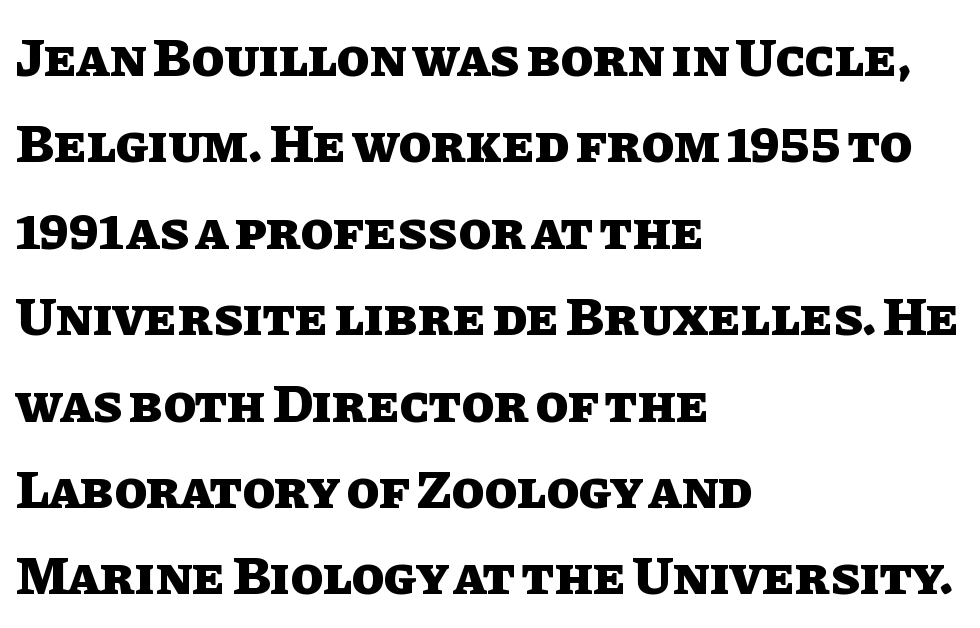
The image shows 54 px heavy type, upright; set left-aligned, normal line spacing (1.6x), normal letter spacing, not underlined; low stroke contrast and a large x-height.
